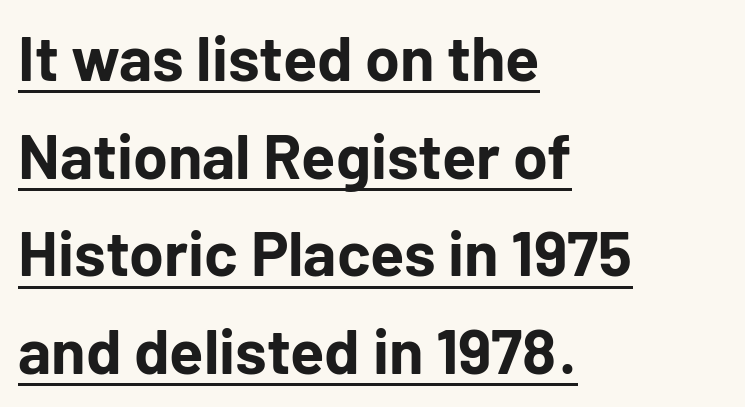
{"serif": "no", "italic": "no", "bold": "yes", "weight": "bold", "width": "normal", "stroke_contrast": "low", "x_height": "medium", "monospaced": "no", "underline": "yes", "align": "left", "line_spacing": "normal", "line_spacing_ratio": 1.55, "letter_spacing": "normal", "letter_spacing_em": 0.0, "glyph_px": 63}
